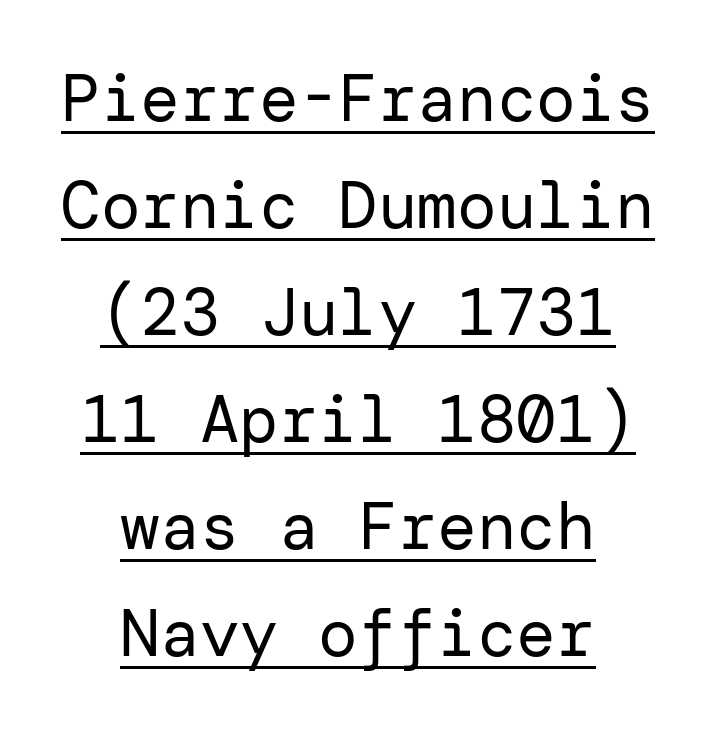
Observe the ordinary spacing: letters are neighbours, not strangers. Horizontal alignment here is central, giving a formal, balanced look. Nope, not italic — everything's standing straight. The rendering shows plain stroke endings on the letterforms — a sans-serif design. Honestly, the underline is the first thing you notice here. Bold? No — there's no thickening of the strokes.
